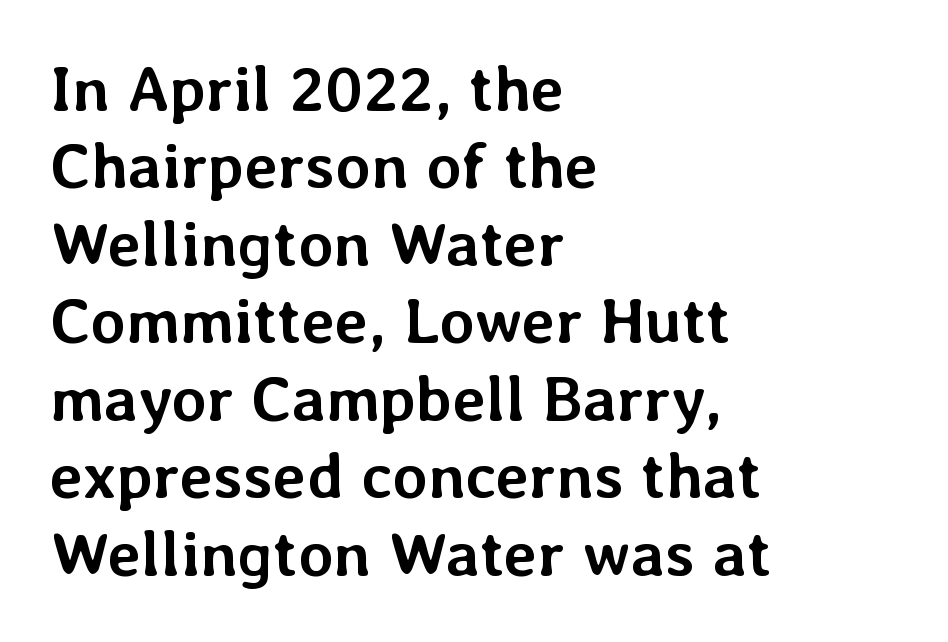
This rendering features lettering with no underline. Alignment: flush left. The passage shown has conventional tracking throughout. Note the varied advance widths — an 'i' is clearly narrower than an 'm'.
